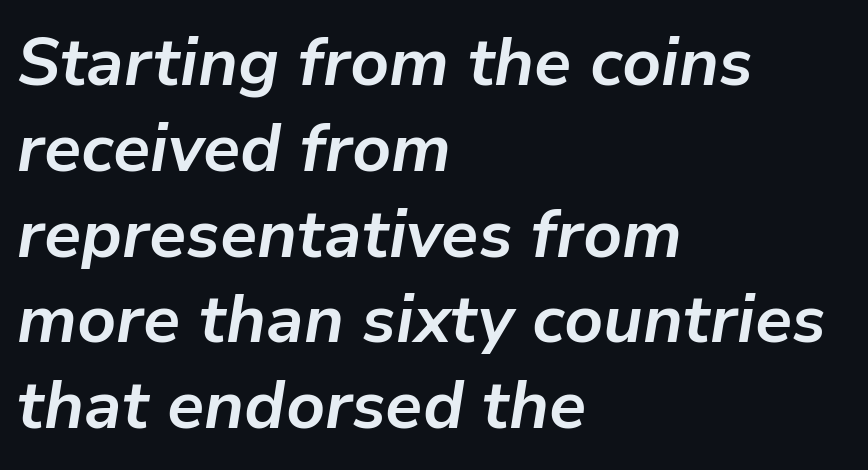
The letters are bold, with thick, heavy strokes. Line spacing here is normal. Proportional: the letters do not fall into vertical columns. These lines stack with their left ends in a neat column. The baseline area is clear. The passage shown has conventional tracking throughout.
